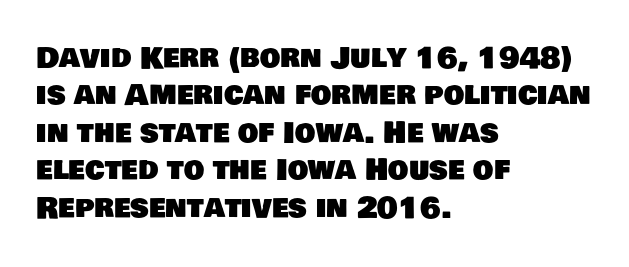
The image shows 29 px sans-serif type; set left-aligned, normal line spacing (1.29x), normal letter spacing, not underlined; low stroke contrast and a large x-height.
